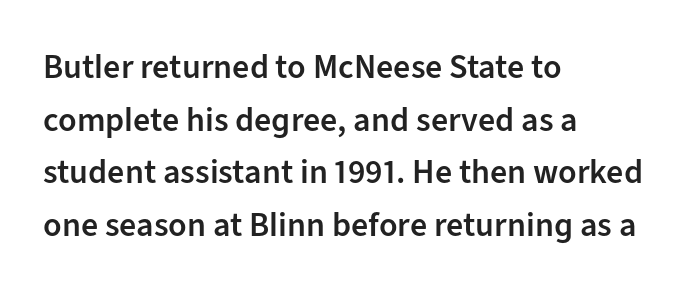
Q: Is the text bold? A: Semi-bold.
Q: Is the text italic (slanted)? A: No, it is upright.
Q: Is the typeface a serif or a sans-serif typeface? A: Sans-serif.
Q: Is the text underlined? A: No.
Q: How is the paragraph aligned? A: Left-aligned.
Q: Is the spacing between letters normal or unusually wide? A: Normal.
Q: Is the spacing between lines tight, normal or loose? A: Normal.
Q: Width (condensed, normal, or wide)? A: Normal.
Q: Stroke contrast? A: Low.
Q: x-height? A: Medium.
Q: Monospaced? A: No.
